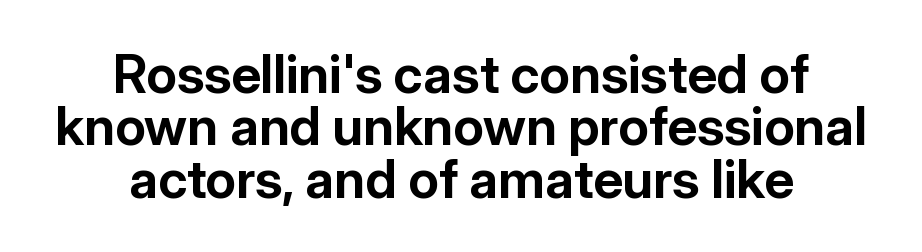
Q: Is the text bold? A: Yes.
Q: Is the text italic (slanted)? A: No, it is upright.
Q: Is the typeface a serif or a sans-serif typeface? A: Sans-serif.
Q: Is the text underlined? A: No.
Q: How is the paragraph aligned? A: Centered.
Q: Is the spacing between letters normal or unusually wide? A: Normal.
Q: Is the spacing between lines tight, normal or loose? A: Tight.
Q: Width (condensed, normal, or wide)? A: Normal.
Q: Stroke contrast? A: Low.
Q: x-height? A: Medium.
Q: Monospaced? A: No.
